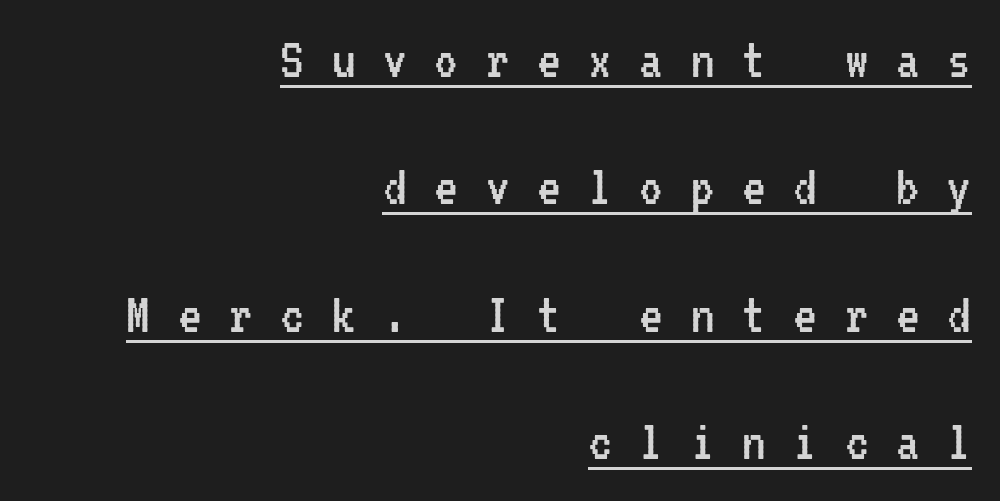
Do the characters align in a grid? Yes, the font is monospaced. Unlike a traditional serif, this face leaves its strokes unadorned. Glyph-to-glyph distance is far greater than everyday printed text. The face used here appears with an underline applied.
